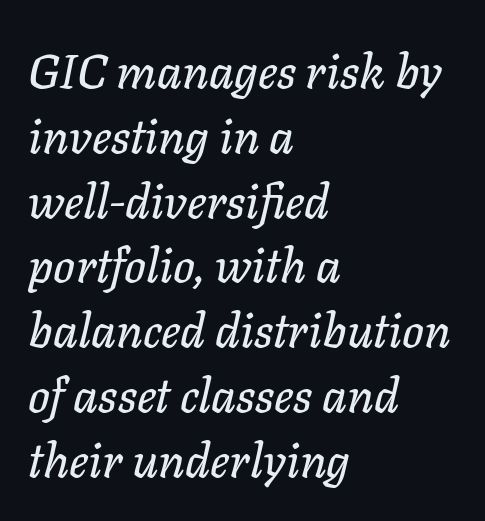
Italic: yes, the glyphs are oblique. Here the designer chose a conventional face with non-uniform glyph widths. Observe the ordinary spacing: letters are neighbours, not strangers. The words here are not underlined.
